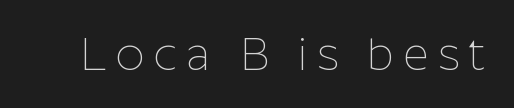
{"serif": "no", "italic": "no", "bold": "no", "weight": "thin", "width": "normal", "stroke_contrast": "low", "x_height": "medium", "monospaced": "no", "underline": "no", "letter_spacing": "wide", "letter_spacing_em": 0.2, "glyph_px": 45}
